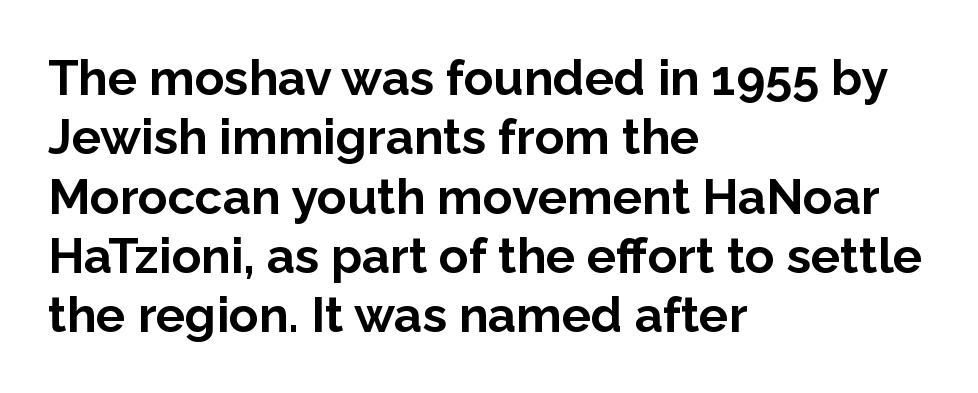
The foot of each line stays bare and open. In terms of letterform style, serifs are entirely absent. The line texture is even and compact thanks to regular tracking. Vertical strokes here are truly vertical. Does the copy run flush right? No — it runs flush left. Here the designer chose a conventional face with non-uniform glyph widths.
